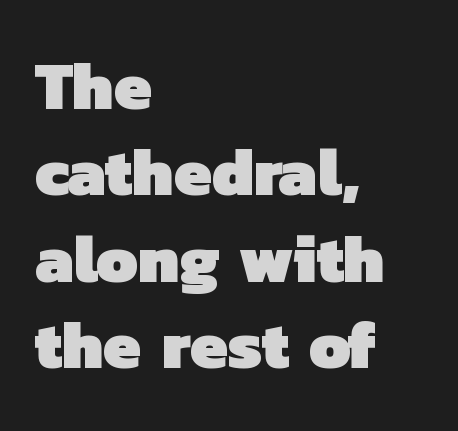
Descenders hang freely into open space. Default kerning and tracking; the words read as compact shapes. The rendering uses a moderate line-height, typical for paragraphs. The passage is arranged the way most books set body copy — flush left. Each letter keeps its own natural width here, so spacing adapts to shape. You'd pick this weight for a headline — it's a proper bold.
